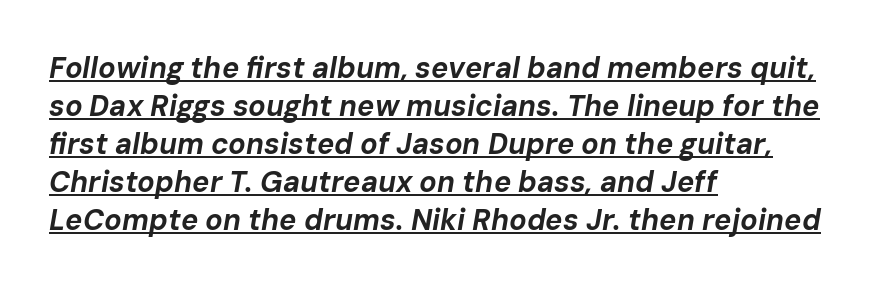
A continuous stroke trails under the words, as in a hyperlink. Looks like regular typesetting: each glyph gets only the width it needs. Standard letterfit; no display-style spreading of the glyphs. Regular leading. Compared with a centered layout, this one pins lines to the left instead. I'd describe the lettering as bold — thick and assertive.
